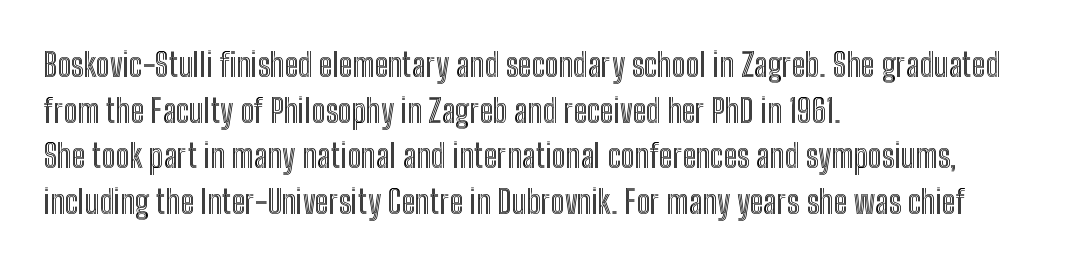
The image shows 33 px condensed type, upright; set left-aligned, normal line spacing (1.38x), normal letter spacing, not underlined; a medium x-height.
